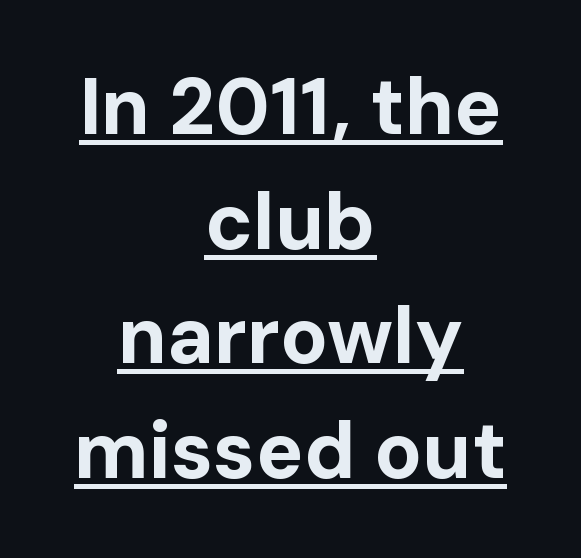
Each word holds together tightly as a unit, with standard inter-letter gaps. Each letter keeps its own natural width here, so spacing adapts to shape. Every row of glyphs is offset so its center matches the block's center. How would I describe the line gaps? Plain and ordinary.
